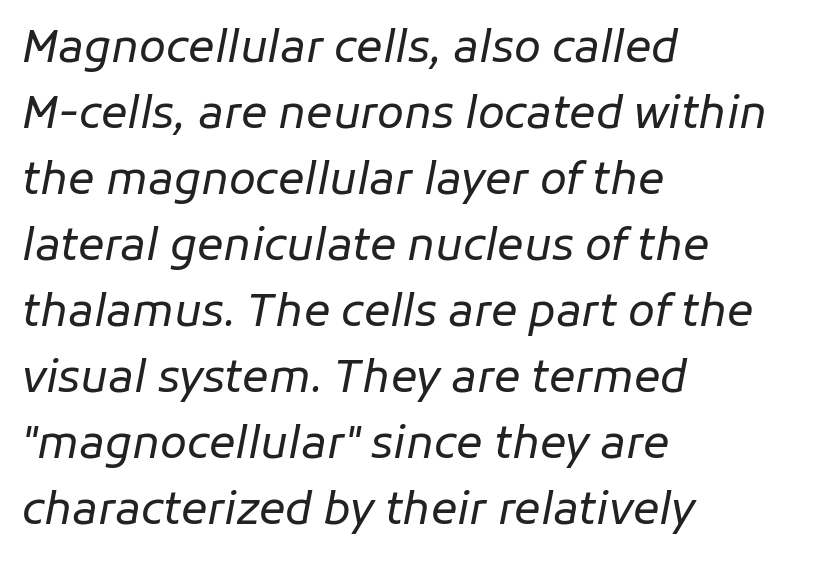
Q: Is the text bold? A: No.
Q: Is the text italic (slanted)? A: Yes, it leans right by about 11 degrees.
Q: Is the text underlined? A: No.
Q: How is the paragraph aligned? A: Left-aligned.
Q: Is the spacing between letters normal or unusually wide? A: Normal.
Q: Is the spacing between lines tight, normal or loose? A: Normal.
Q: Width (condensed, normal, or wide)? A: Normal.
Q: Stroke contrast? A: Low.
Q: x-height? A: Medium.
Q: Monospaced? A: No.
